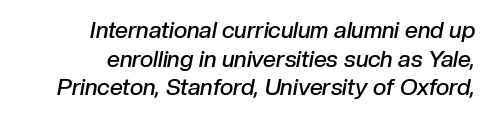
{"italic": "yes", "lean": "right", "slant_degrees": 10, "bold": "semi", "underline": "no", "align": "right", "line_spacing": "normal", "line_spacing_ratio": 1.25, "letter_spacing": "normal", "letter_spacing_em": 0.0, "glyph_px": 23}
